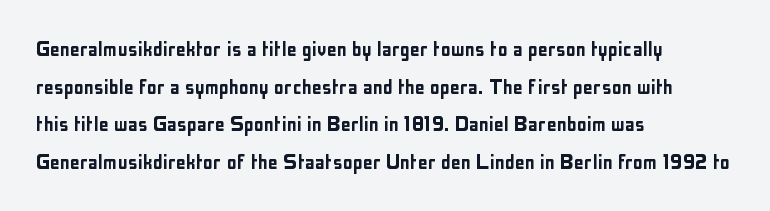
{"italic": "no", "underline": "no", "align": "left", "line_spacing": "normal", "line_spacing_ratio": 1.51, "letter_spacing": "normal", "letter_spacing_em": 0.0, "glyph_px": 25}
